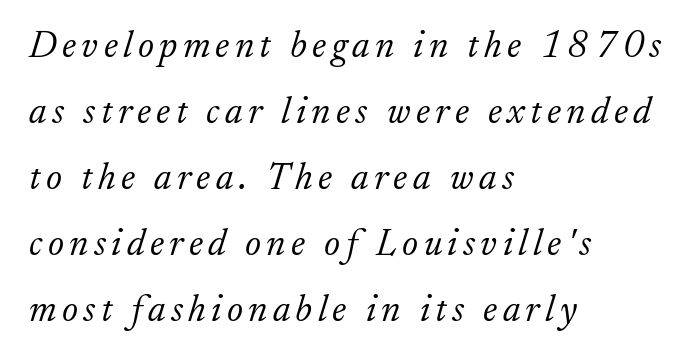
{"serif": "yes", "italic": "yes", "lean": "right", "slant_degrees": 17, "bold": "no", "weight": "light", "width": "normal", "stroke_contrast": "low", "x_height": "small", "monospaced": "no", "underline": "no", "align": "left", "line_spacing_ratio": 1.74, "glyph_px": 38}
